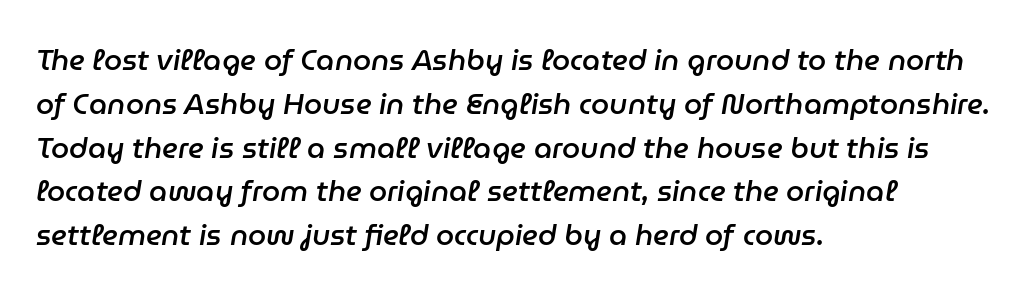
Each new line begins a customary step beneath the previous one. Lines of text with bare space underneath. Students, this is semibold: more ink than regular, less than bold. Observe the ordinary spacing: letters are neighbours, not strangers. There's an unmistakable incline to the writing here. Each letter keeps its own natural width here, so spacing adapts to shape.
